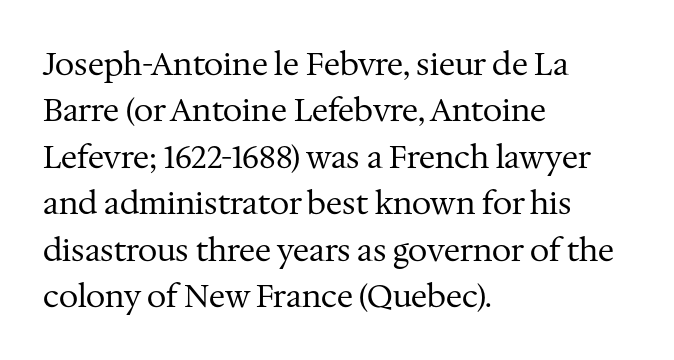
Q: Is the text bold? A: No.
Q: Is the text italic (slanted)? A: No, it is upright.
Q: Is the typeface a serif or a sans-serif typeface? A: Serif.
Q: Is the text underlined? A: No.
Q: How is the paragraph aligned? A: Left-aligned.
Q: Is the spacing between letters normal or unusually wide? A: Normal.
Q: Is the spacing between lines tight, normal or loose? A: Normal.
Q: Width (condensed, normal, or wide)? A: Normal.
Q: Stroke contrast? A: Medium.
Q: x-height? A: Medium.
Q: Monospaced? A: No.
